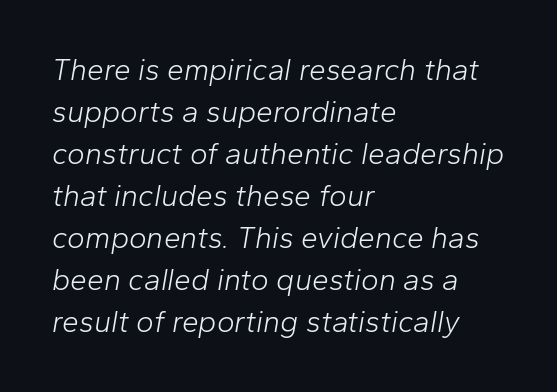
Q: Is the text bold? A: No.
Q: Is the text italic (slanted)? A: Yes, it leans right by about 10 degrees.
Q: Is the text underlined? A: No.
Q: How is the paragraph aligned? A: Left-aligned.
Q: Is the spacing between letters normal or unusually wide? A: Normal.
Q: Is the spacing between lines tight, normal or loose? A: Normal.
Q: Width (condensed, normal, or wide)? A: Normal.
Q: Stroke contrast? A: Low.
Q: x-height? A: Medium.
Q: Monospaced? A: No.
